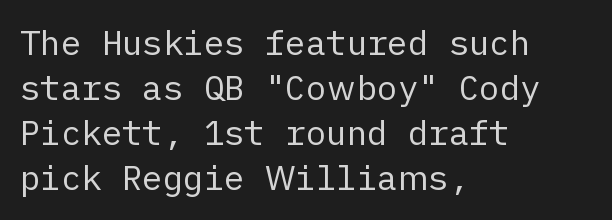
Is there much room between lines? A standard amount, neither cramped nor airy. This sample uses plain, unmodified letter spacing. A bare baseline throughout the passage. Stroke terminals: plain, sans-serif.
